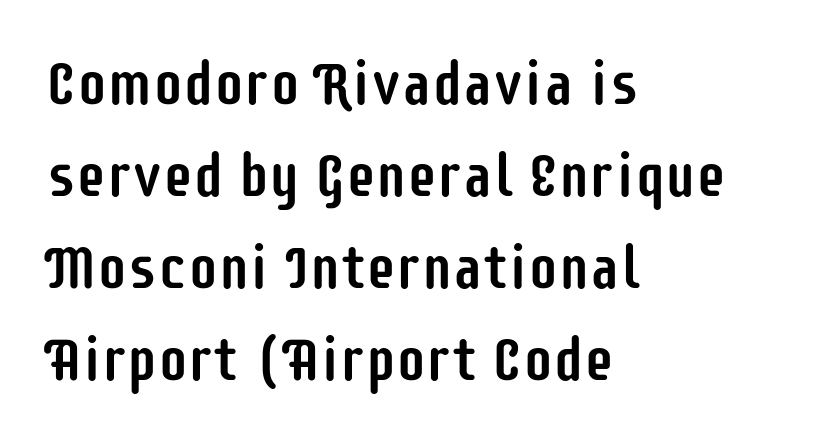
Visually the block forms a straight wall on the left and a jagged coastline on the right. Style check: upright. These lines are composed in type without serifs. Looks like regular typesetting: each glyph gets only the width it needs.
